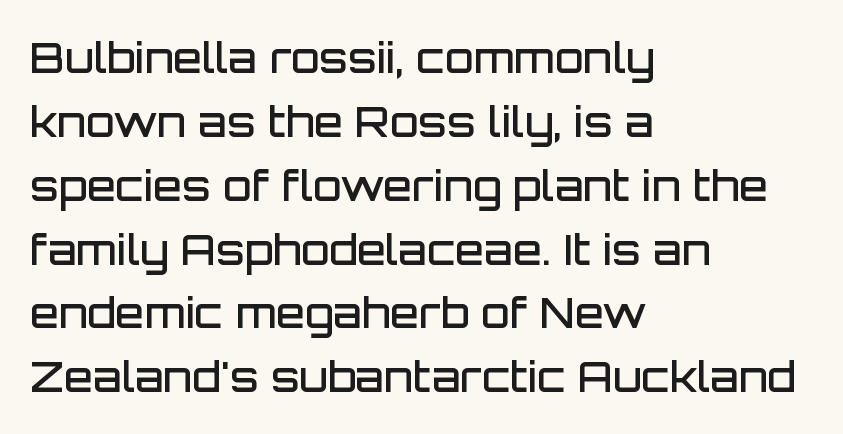
These lines sit exactly where default settings would place them. These lines stack with their left ends in a neat column. The characters display no serif detailing; their extremities are plain. Clear beneath every line of the passage.
